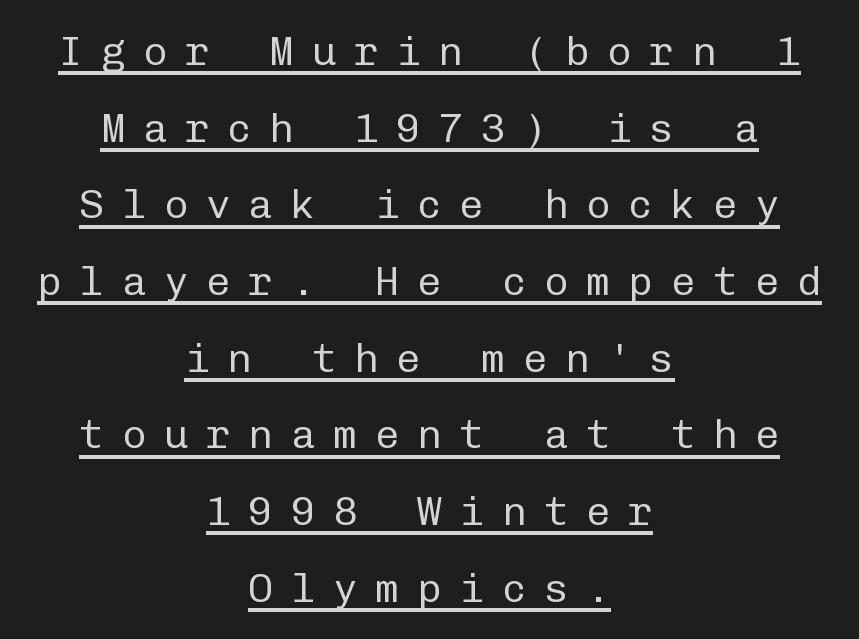
Q: Is the text bold? A: No.
Q: Is the text italic (slanted)? A: No, it is upright.
Q: Is the typeface a serif or a sans-serif typeface? A: Sans-serif.
Q: Is the text underlined? A: Yes.
Q: How is the paragraph aligned? A: Centered.
Q: Is the spacing between letters normal or unusually wide? A: Unusually wide.
Q: Width (condensed, normal, or wide)? A: Normal.
Q: Stroke contrast? A: Low.
Q: x-height? A: Medium.
Q: Monospaced? A: Yes.
